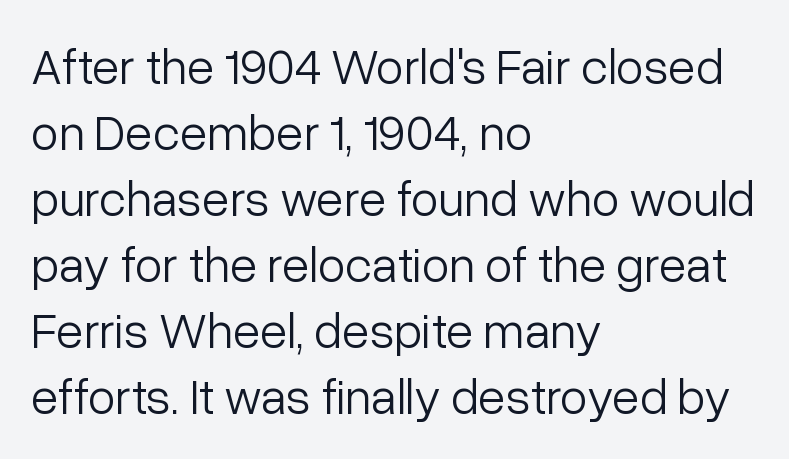
Q: Is the text bold? A: No.
Q: Is the text italic (slanted)? A: No, it is upright.
Q: Is the typeface a serif or a sans-serif typeface? A: Sans-serif.
Q: Is the text underlined? A: No.
Q: How is the paragraph aligned? A: Left-aligned.
Q: Is the spacing between letters normal or unusually wide? A: Normal.
Q: Is the spacing between lines tight, normal or loose? A: Normal.
Q: Width (condensed, normal, or wide)? A: Normal.
Q: Stroke contrast? A: Low.
Q: x-height? A: Medium.
Q: Monospaced? A: No.
